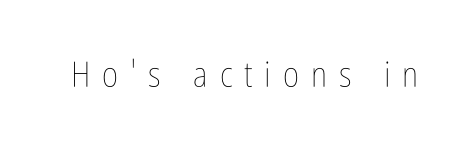
The rendering inserts visible extra space after every character. Decoration check: the copy has no underline. Varying glyph widths throughout — classic text-font behaviour. Do the letters lean? They stand straight. Is the stroke heavy? The answer is a plain regular-or-lighter.
